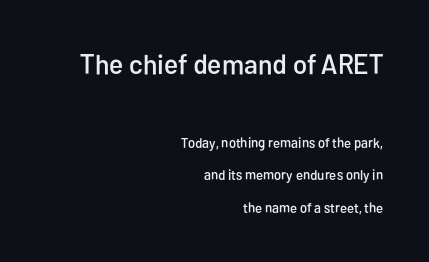
Which chunk is bigger? The first one — the top block dwarfs the bottom. Check under the words: just untouched page. Baseline-to-baseline distance is far greater than the letter height. Compared with a flush-left layout, this one pins lines to the opposite, right side. In terms of posture, this sample is upright.
